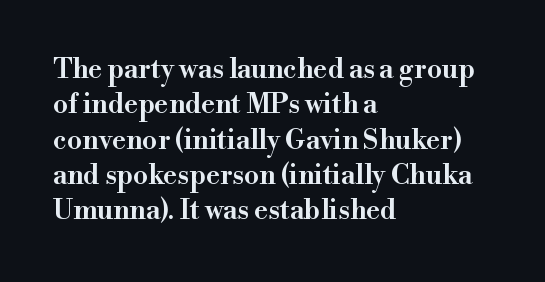
Q: Is the text bold? A: Semi-bold.
Q: Is the text italic (slanted)? A: No, it is upright.
Q: Is the text underlined? A: No.
Q: How is the paragraph aligned? A: Left-aligned.
Q: Is the spacing between letters normal or unusually wide? A: Normal.
Q: Is the spacing between lines tight, normal or loose? A: Normal.
